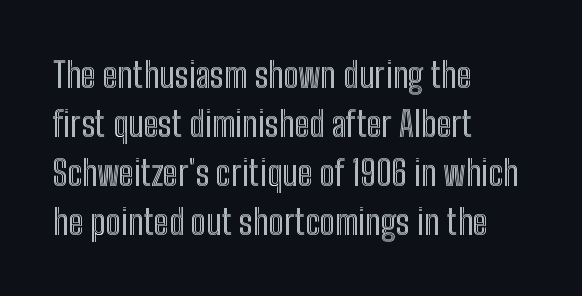
{"italic": "no", "width": "condensed", "x_height": "medium", "monospaced": "no", "underline": "no", "align": "left", "line_spacing": "normal", "line_spacing_ratio": 1.4, "letter_spacing": "normal", "letter_spacing_em": 0.0, "glyph_px": 35}
